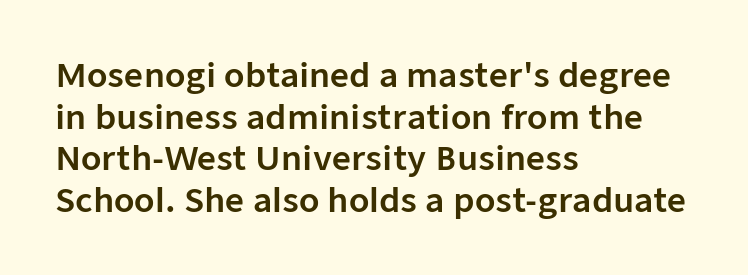
Q: Is the text italic (slanted)? A: No, it is upright.
Q: Is the typeface a serif or a sans-serif typeface? A: Sans-serif.
Q: Is the text underlined? A: No.
Q: How is the paragraph aligned? A: Left-aligned.
Q: Is the spacing between letters normal or unusually wide? A: Normal.
Q: Is the spacing between lines tight, normal or loose? A: Normal.
Q: Width (condensed, normal, or wide)? A: Normal.
Q: Stroke contrast? A: Low.
Q: x-height? A: Medium.
Q: Monospaced? A: No.
